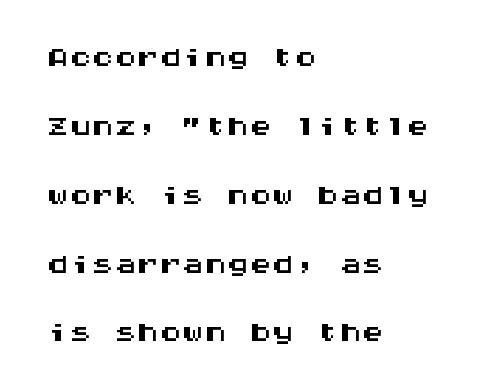
These lines are rendered in a fixed-pitch font. The rendering keeps characters at their native spacing. Unlike italic type, these characters show no tilt at all. Descenders hang freely into open space. Grotesque or geometric, the face here clearly has no serifs.
